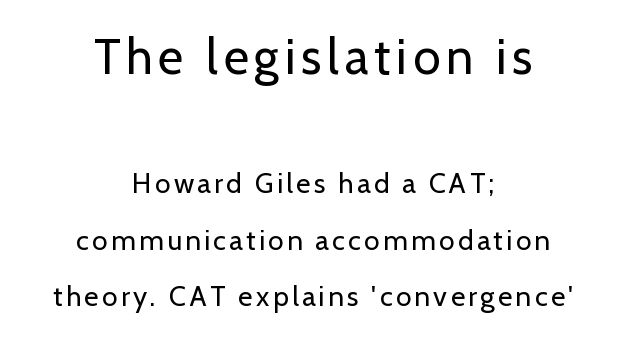
{"serif": "no", "italic": "no", "bold": "no", "weight": "regular", "width": "normal", "stroke_contrast": "low", "x_height": "medium", "monospaced": "no", "underline": "no", "align": "center", "line_spacing": "loose", "line_spacing_ratio": 2.03, "larger_block": "first", "size_ratio": 1.75, "glyph_px": 49}
